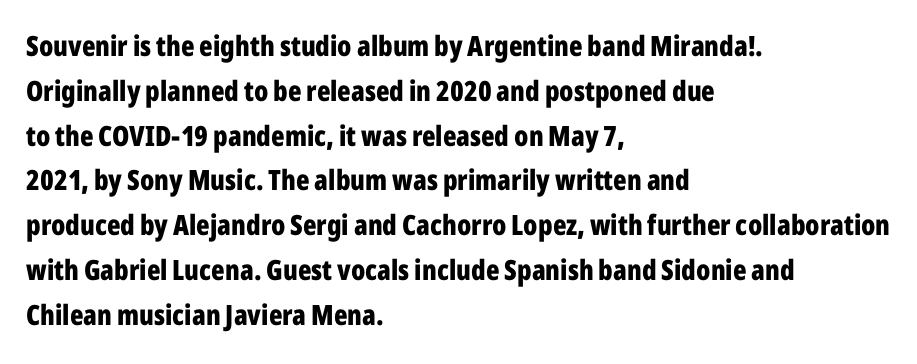
Q: Is the text bold? A: Yes.
Q: Is the text italic (slanted)? A: No, it is upright.
Q: Is the typeface a serif or a sans-serif typeface? A: Sans-serif.
Q: Is the text underlined? A: No.
Q: How is the paragraph aligned? A: Left-aligned.
Q: Is the spacing between letters normal or unusually wide? A: Normal.
Q: Is the spacing between lines tight, normal or loose? A: Normal.
Q: Width (condensed, normal, or wide)? A: Condensed.
Q: Stroke contrast? A: Low.
Q: x-height? A: Medium.
Q: Monospaced? A: No.
